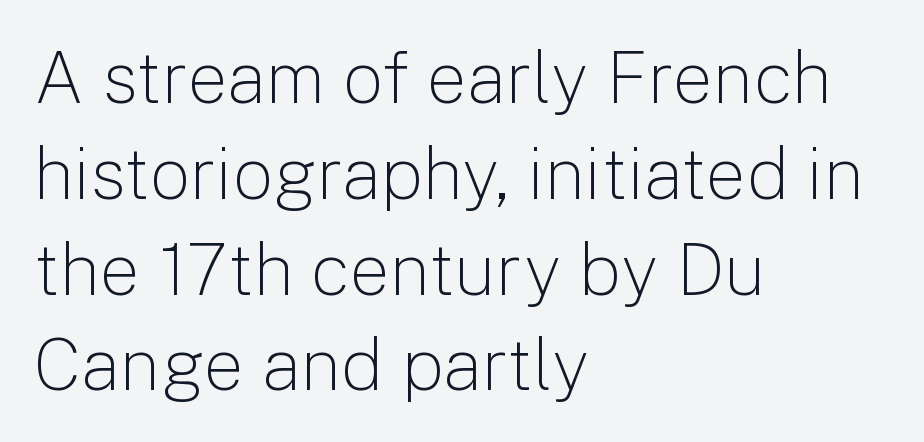
The image shows 72 px light sans-serif type, upright; set left-aligned, normal line spacing (1.33x), normal letter spacing, not underlined; low stroke contrast and a medium x-height.
